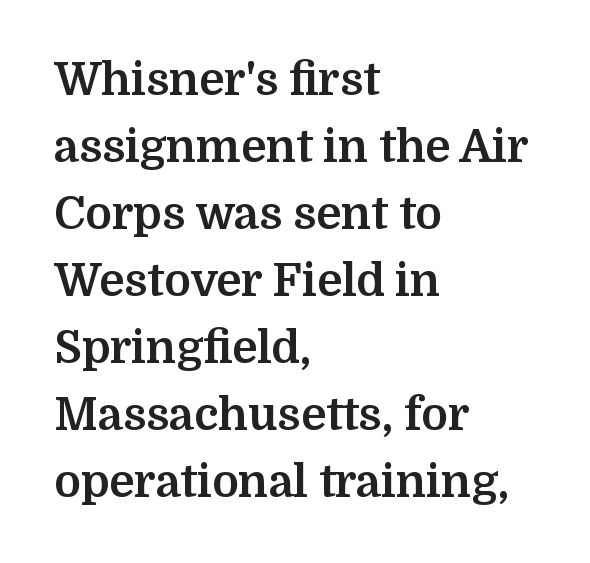
If you measured baseline to baseline, you'd find a middling distance. Font category for this specimen: serif. These lines are rendered in a variable-pitch font. A roman cut, with each character standing at attention. Every letter is thick-stroked: bold, no question.
